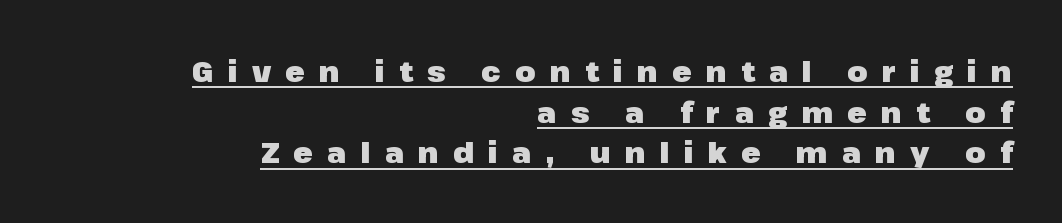
{"serif": "no", "italic": "no", "bold": "yes", "weight": "heavy", "width": "normal", "stroke_contrast": "low", "x_height": "medium", "monospaced": "no", "underline": "yes", "align": "right", "line_spacing": "normal", "line_spacing_ratio": 1.4, "letter_spacing": "wide", "letter_spacing_em": 0.49, "glyph_px": 29}
